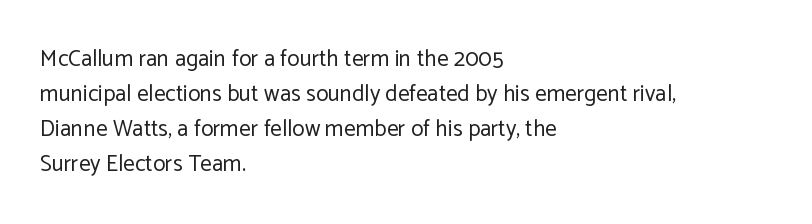
Weight: not bold — regular or lighter. The typesetter chose a ragged-right arrangement here. Each new line begins a customary step beneath the previous one. You could call the tracking neutral — neither tight nor loose. Only glyphs here, with clear space below each row. You can tell it's not italic because the verticals are truly vertical.
